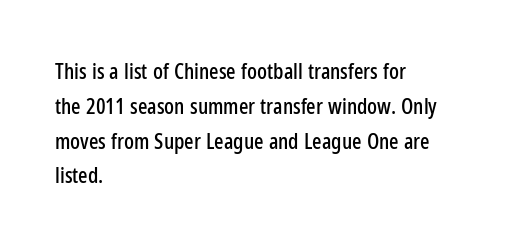
The letters stand straight up with perfectly vertical stems. The strip under each line holds only bare page. Each new line begins a customary step beneath the previous one. Inter-character spacing is left at the font's built-in metrics. The paragraph shown leans on its left margin.
